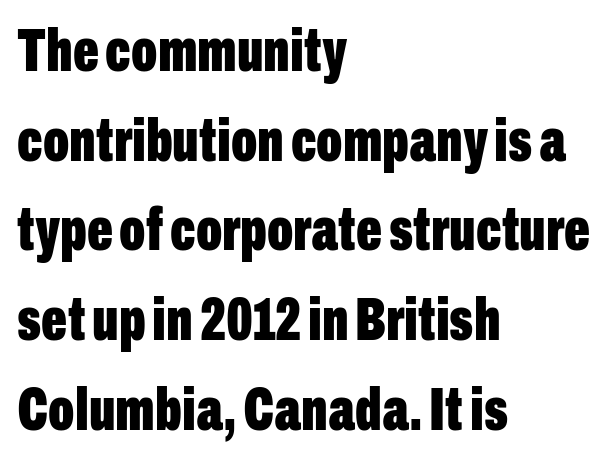
{"serif": "no", "italic": "no", "bold": "yes", "weight": "bold", "width": "condensed", "stroke_contrast": "low", "x_height": "medium", "monospaced": "no", "underline": "no", "align": "left", "line_spacing": "normal", "line_spacing_ratio": 1.47, "letter_spacing": "normal", "letter_spacing_em": 0.0, "glyph_px": 61}
